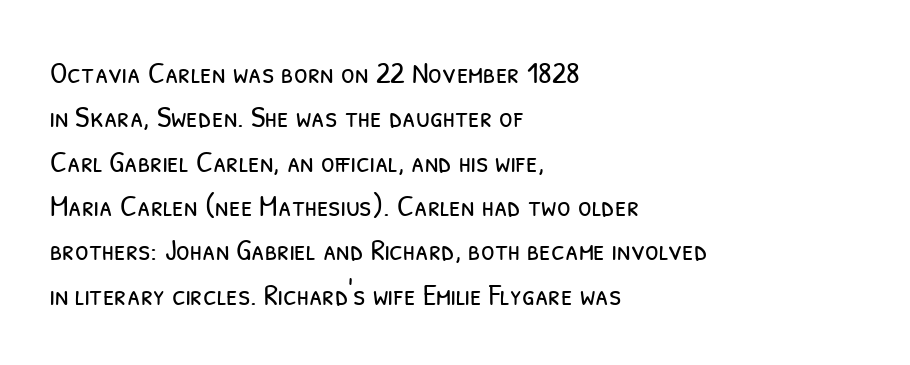
Letter spacing: default. Horizontal alignment here is leftward, the default for most running prose. Nobody drew a line under any word here. Looks like regular typesetting: each glyph gets only the width it needs. This sample uses a sans-serif face.
